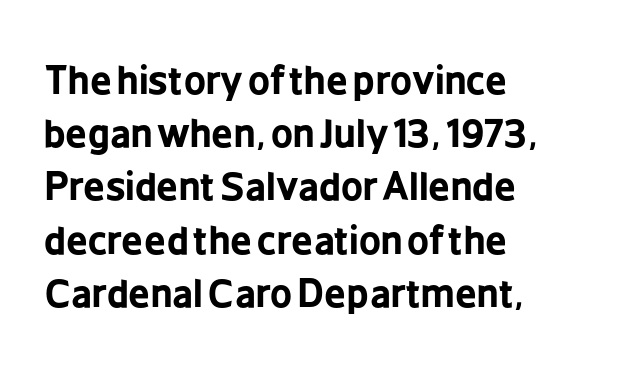
{"serif": "no", "italic": "no", "bold": "yes", "weight": "bold", "width": "condensed", "stroke_contrast": "low", "x_height": "medium", "monospaced": "no", "underline": "no", "align": "left", "line_spacing": "normal", "line_spacing_ratio": 1.4, "letter_spacing": "normal", "letter_spacing_em": 0.0, "glyph_px": 38}
